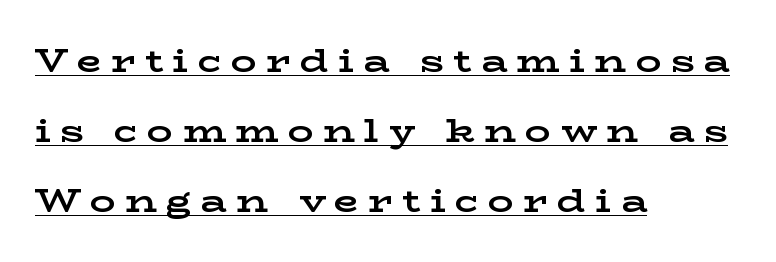
The image shows 32 px bold, wide serif type, upright; set left-aligned, loose line spacing (2.19x), unusually wide letter spacing (+0.29 em), underlined; low stroke contrast and a medium x-height.
